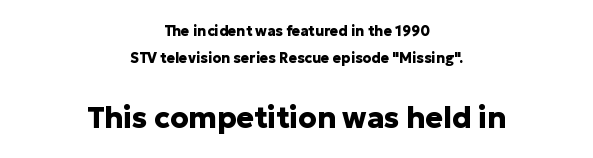
Does the lettering tilt? It doesn't — this is upright. Spacing verdict: proportional, widths tailored to each character. Nothing sits at the stroke ends, so this counts as sans-serif. Beneath every word, the page is bare. Stroke thickness is high; the sample reads as a true bold. Characters follow at the spacing the type designer built in.
